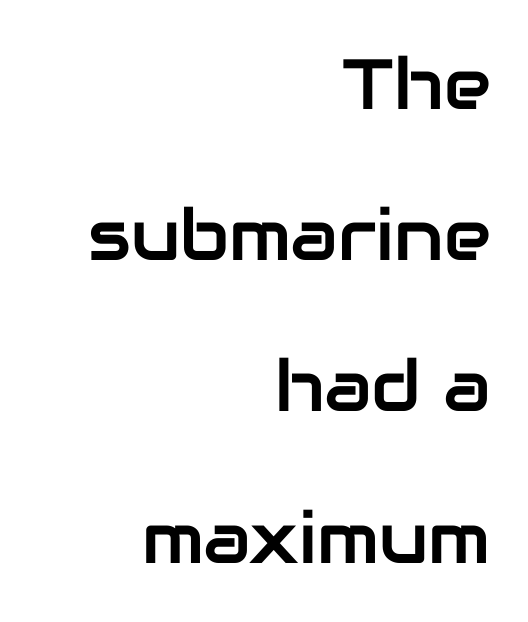
{"serif": "no", "italic": "no", "width": "normal", "stroke_contrast": "low", "x_height": "medium", "monospaced": "no", "underline": "no", "align": "right", "line_spacing": "loose", "line_spacing_ratio": 2.13, "letter_spacing": "normal", "letter_spacing_em": 0.0, "glyph_px": 71}
